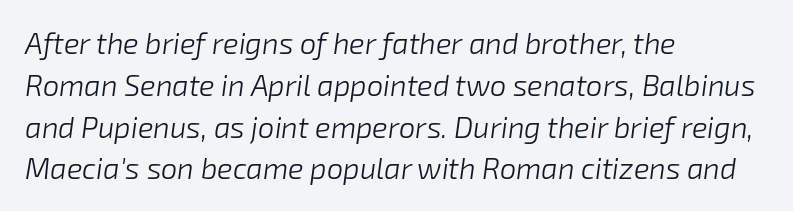
You could call the tracking neutral — neither tight nor loose. Proportional: the letters do not fall into vertical columns. This sample uses an oblique cut, with every glyph tilted off the vertical. The space between consecutive lines is moderate. Line starts are locked; line ends wander.
